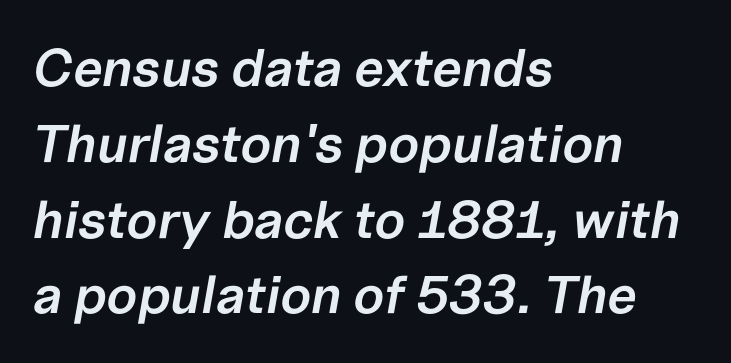
The image shows 53 px semibold type, italic (leaning right); set left-aligned, normal line spacing (1.43x), normal letter spacing, not underlined; low stroke contrast and a medium x-height.
